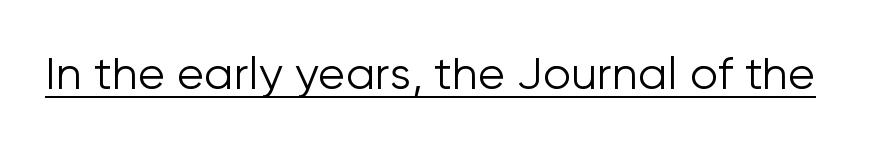
Q: Is the text bold? A: No.
Q: Is the text italic (slanted)? A: No, it is upright.
Q: Is the typeface a serif or a sans-serif typeface? A: Sans-serif.
Q: Is the text underlined? A: Yes.
Q: Is the spacing between letters normal or unusually wide? A: Normal.
Q: Width (condensed, normal, or wide)? A: Normal.
Q: Stroke contrast? A: Low.
Q: x-height? A: Medium.
Q: Monospaced? A: No.
